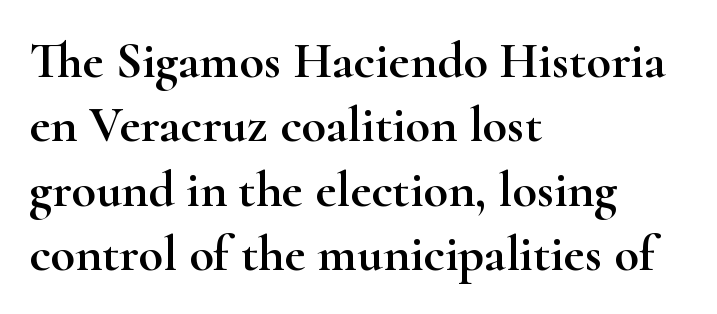
{"serif": "yes", "italic": "no", "width": "wide", "stroke_contrast": "high", "x_height": "small", "monospaced": "no", "underline": "no", "align": "left", "line_spacing": "normal", "line_spacing_ratio": 1.26, "letter_spacing": "normal", "letter_spacing_em": 0.0, "glyph_px": 51}
